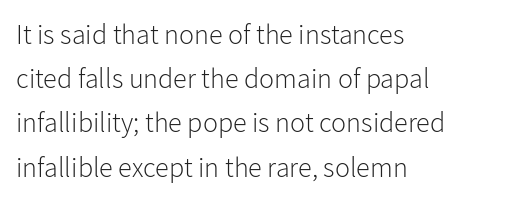
The image shows 28 px light sans-serif type, upright; set left-aligned, normal line spacing (1.58x), normal letter spacing, not underlined; low stroke contrast and a medium x-height.
